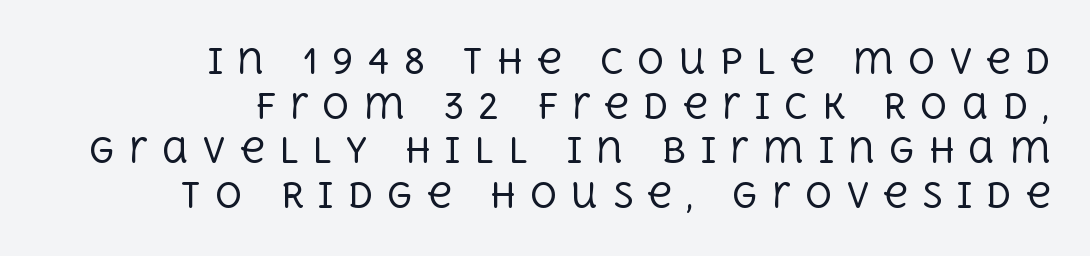
{"serif": "yes", "italic": "no", "bold": "no", "weight": "regular", "width": "normal", "x_height": "large", "monospaced": "no", "underline": "no", "align": "right", "line_spacing": "normal", "line_spacing_ratio": 1.31, "letter_spacing": "wide", "letter_spacing_em": 0.4, "glyph_px": 34}
